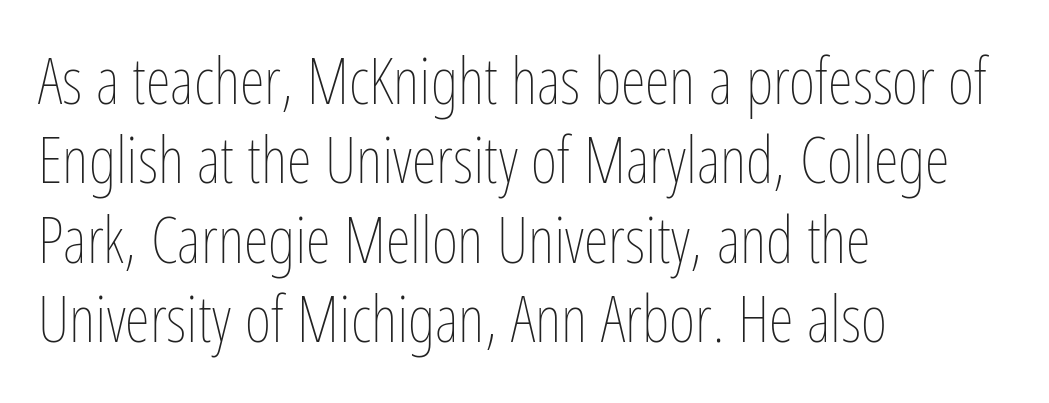
Q: Is the text bold? A: No.
Q: Is the text italic (slanted)? A: No, it is upright.
Q: Is the text underlined? A: No.
Q: How is the paragraph aligned? A: Left-aligned.
Q: Is the spacing between letters normal or unusually wide? A: Normal.
Q: Width (condensed, normal, or wide)? A: Condensed.
Q: Stroke contrast? A: Low.
Q: x-height? A: Medium.
Q: Monospaced? A: No.
